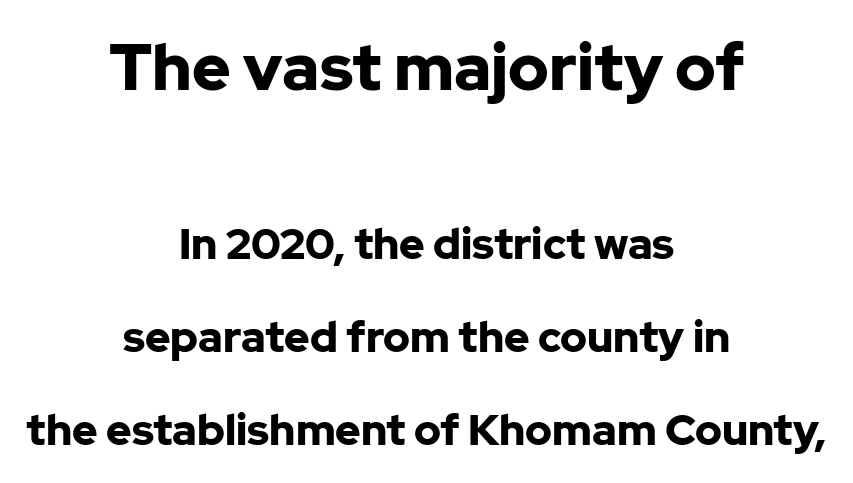
{"serif": "no", "italic": "no", "bold": "yes", "weight": "bold", "width": "normal", "stroke_contrast": "low", "x_height": "medium", "monospaced": "no", "underline": "no", "align": "center", "line_spacing": "loose", "line_spacing_ratio": 2.16, "letter_spacing": "normal", "letter_spacing_em": 0.0, "larger_block": "first", "size_ratio": 1.51, "glyph_px": 65}
